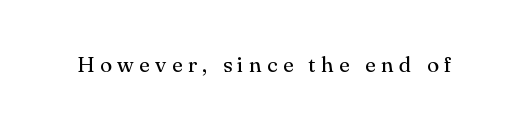
The image shows 22 px text type, upright; set unusually wide letter spacing (+0.25 em), not underlined.
